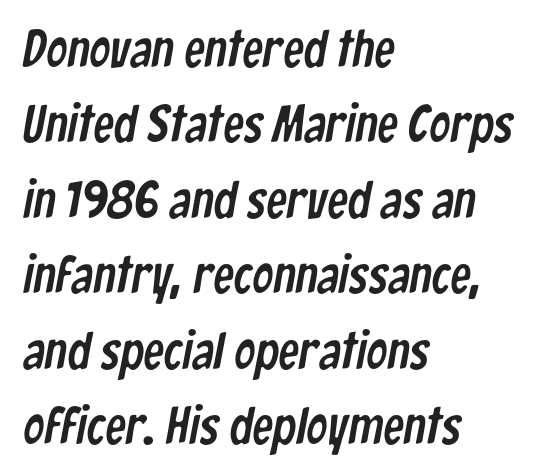
Q: Is the typeface a serif or a sans-serif typeface? A: Sans-serif.
Q: Is the text underlined? A: No.
Q: How is the paragraph aligned? A: Left-aligned.
Q: Is the spacing between letters normal or unusually wide? A: Normal.
Q: Is the spacing between lines tight, normal or loose? A: Normal.
Q: Width (condensed, normal, or wide)? A: Condensed.
Q: Stroke contrast? A: Low.
Q: x-height? A: Medium.
Q: Monospaced? A: No.
